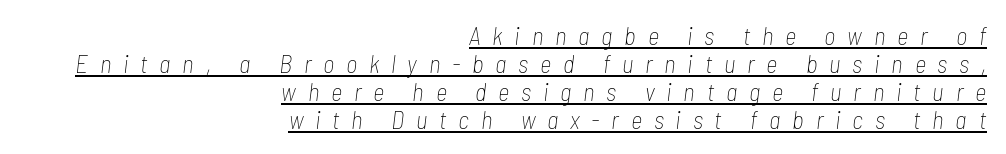
{"italic": "yes", "lean": "right", "slant_degrees": 7, "bold": "no", "underline": "yes", "align": "right", "line_spacing": "tight", "line_spacing_ratio": 1.12, "letter_spacing": "wide", "letter_spacing_em": 0.47, "glyph_px": 25}
